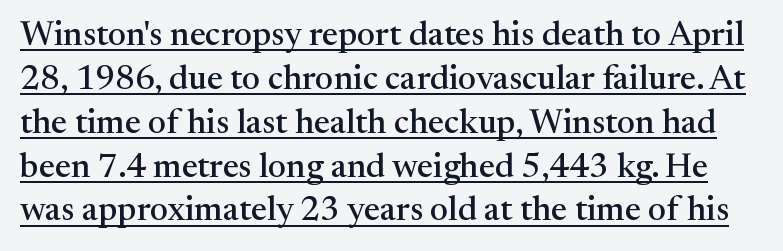
Italic: no, the glyphs are upright roman. Does extra space separate the letters? No, they use regular spacing. The rows are spaced the way most documents space them. Font category for this specimen: serif. Descenders here cross a horizontal rule under the line.
